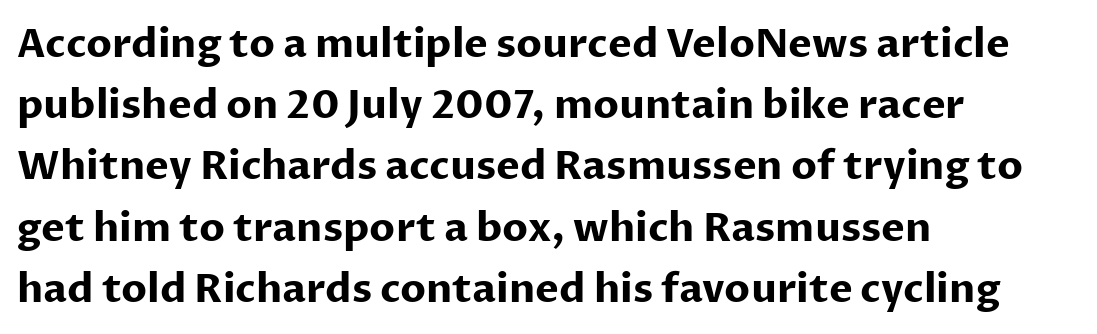
Q: Is the text bold? A: Yes.
Q: Is the text italic (slanted)? A: No, it is upright.
Q: Is the typeface a serif or a sans-serif typeface? A: Sans-serif.
Q: Is the text underlined? A: No.
Q: How is the paragraph aligned? A: Left-aligned.
Q: Is the spacing between letters normal or unusually wide? A: Normal.
Q: Is the spacing between lines tight, normal or loose? A: Normal.
Q: Width (condensed, normal, or wide)? A: Normal.
Q: Stroke contrast? A: Low.
Q: x-height? A: Medium.
Q: Monospaced? A: No.
